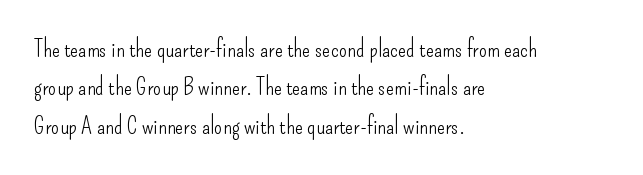
Q: Is the text bold? A: No.
Q: Is the text italic (slanted)? A: No, it is upright.
Q: Is the text underlined? A: No.
Q: How is the paragraph aligned? A: Left-aligned.
Q: Is the spacing between letters normal or unusually wide? A: Normal.
Q: Is the spacing between lines tight, normal or loose? A: Normal.
